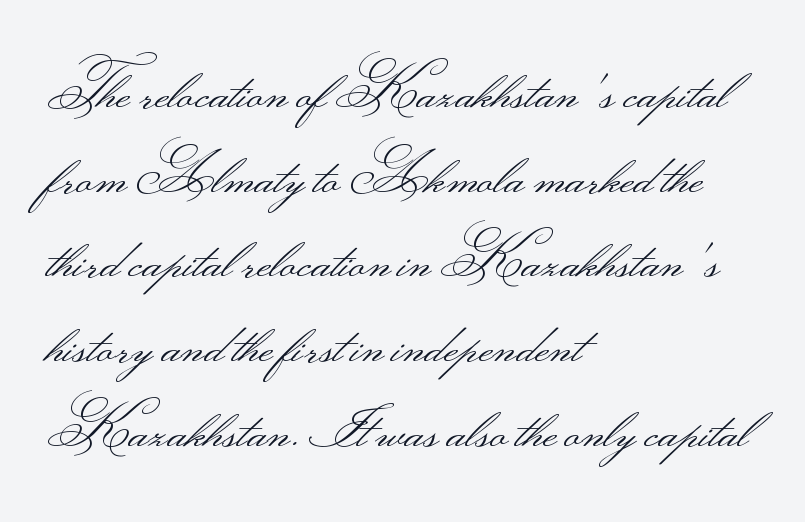
The image shows 55 px light, wide sans-serif type; set left-aligned, normal line spacing (1.54x), normal letter spacing, not underlined; medium stroke contrast.
